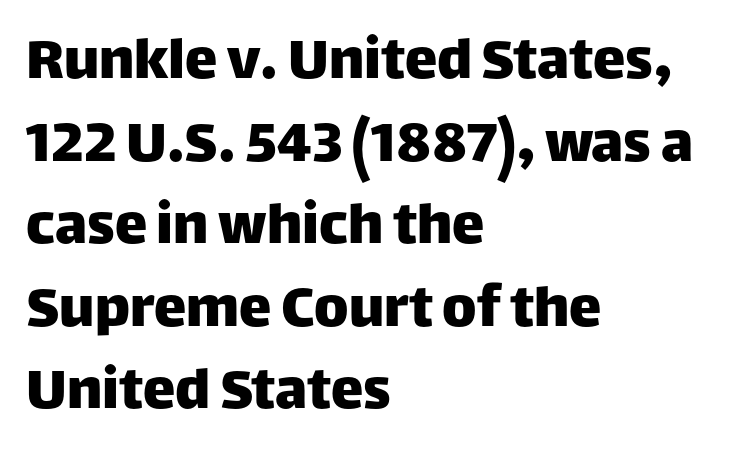
Q: Is the text italic (slanted)? A: No, it is upright.
Q: Is the typeface a serif or a sans-serif typeface? A: Sans-serif.
Q: Is the text underlined? A: No.
Q: How is the paragraph aligned? A: Left-aligned.
Q: Is the spacing between letters normal or unusually wide? A: Normal.
Q: Is the spacing between lines tight, normal or loose? A: Normal.
Q: Width (condensed, normal, or wide)? A: Normal.
Q: Stroke contrast? A: Low.
Q: x-height? A: Large.
Q: Monospaced? A: No.
